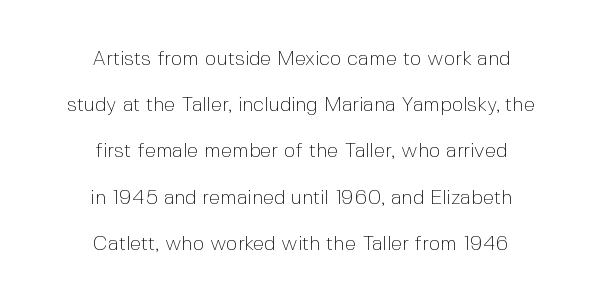
Look at the tracking — it's just the regular setting, nothing added. Type without underlining. The letters look calm and open, with moderate or lighter stems. The rendering uses a large line-height, opening up the rows.
